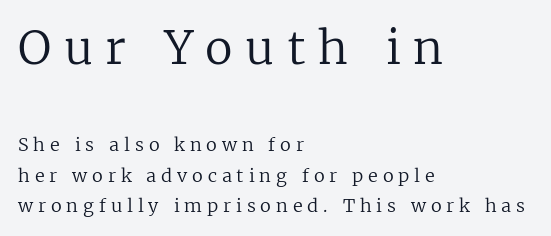
Q: Is the text bold? A: No.
Q: Is the text italic (slanted)? A: No, it is upright.
Q: Is the typeface a serif or a sans-serif typeface? A: Serif.
Q: Is the text underlined? A: No.
Q: How is the paragraph aligned? A: Left-aligned.
Q: Is the spacing between letters normal or unusually wide? A: Unusually wide.
Q: Is the spacing between lines tight, normal or loose? A: Normal.
Q: Which block of text is set in a larger size, the first (top) or the second (bottom)? A: The first (top) one.
Q: Width (condensed, normal, or wide)? A: Normal.
Q: Stroke contrast? A: Low.
Q: x-height? A: Medium.
Q: Monospaced? A: No.
